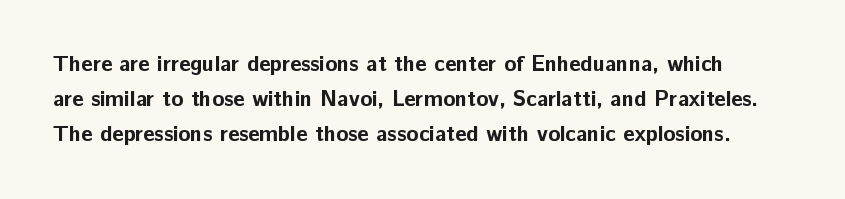
{"italic": "no", "bold": "yes", "underline": "no", "line_spacing": "normal", "line_spacing_ratio": 1.58, "letter_spacing": "normal", "letter_spacing_em": 0.0, "glyph_px": 22}
